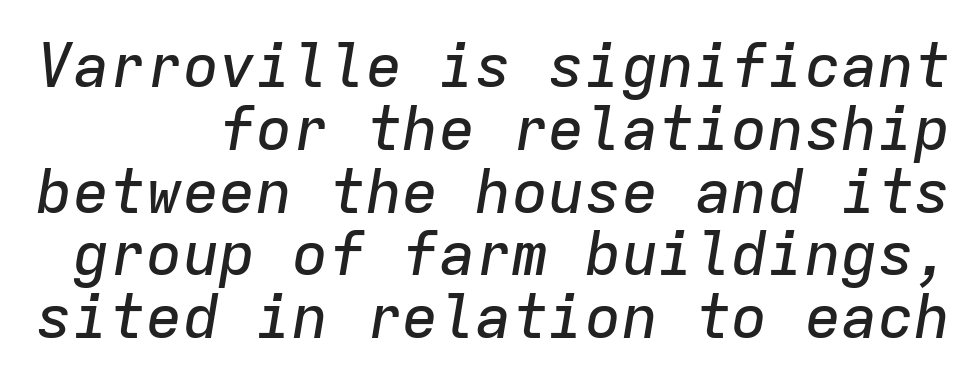
Q: Is the text italic (slanted)? A: Yes, it leans right by about 9 degrees.
Q: Is the text underlined? A: No.
Q: Is the spacing between letters normal or unusually wide? A: Normal.
Q: Is the spacing between lines tight, normal or loose? A: Tight.
Q: Width (condensed, normal, or wide)? A: Normal.
Q: Stroke contrast? A: Low.
Q: x-height? A: Medium.
Q: Monospaced? A: Yes.
